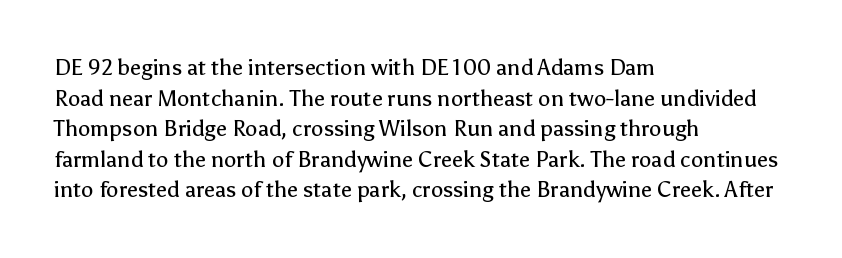
Here the glyphs are tracked normally, forming tight word shapes. This sample keeps an unexceptional amount of space between lines. Every character sits straight up, as roman type does. Each stroke keeps to a modest, everyday thickness or less. This rendering uses left alignment, leaving the right contour irregular. Descenders are the only things crossing below the line.
